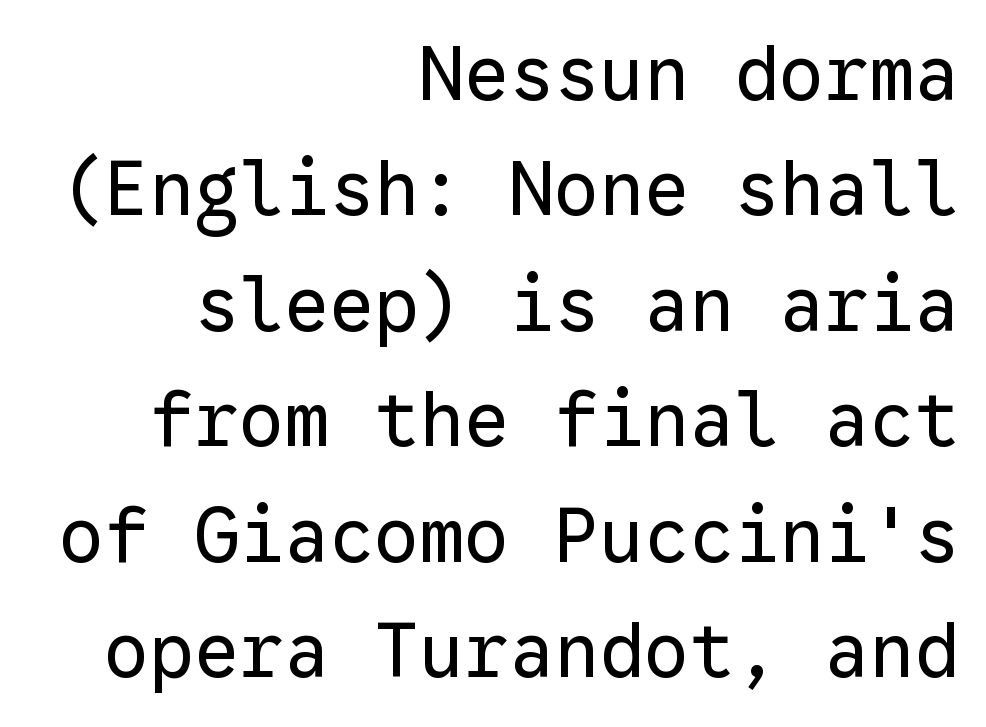
{"serif": "no", "italic": "no", "bold": "no", "weight": "regular", "width": "normal", "stroke_contrast": "low", "x_height": "medium", "monospaced": "yes", "underline": "no", "align": "right", "line_spacing": "normal", "line_spacing_ratio": 1.54, "letter_spacing": "normal", "letter_spacing_em": 0.0, "glyph_px": 75}
